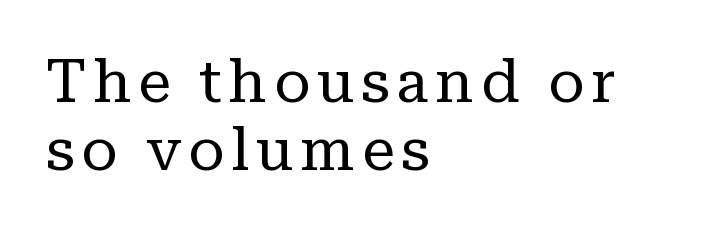
{"serif": "yes", "italic": "no", "bold": "no", "weight": "regular", "width": "normal", "stroke_contrast": "low", "x_height": "medium", "monospaced": "no", "underline": "no", "align": "left", "line_spacing": "tight", "line_spacing_ratio": 1.13, "glyph_px": 60}
